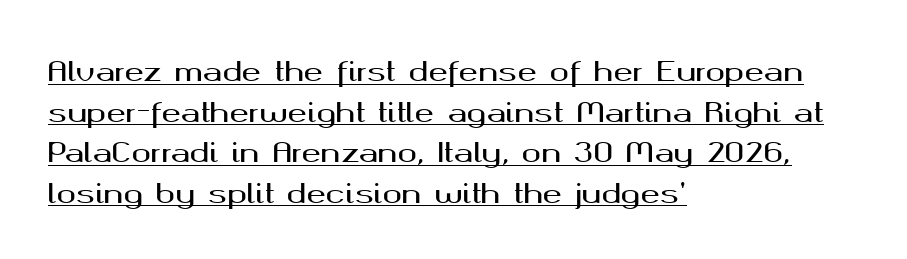
Q: Is the text italic (slanted)? A: No, it is upright.
Q: Is the text underlined? A: Yes.
Q: How is the paragraph aligned? A: Left-aligned.
Q: Is the spacing between letters normal or unusually wide? A: Normal.
Q: Is the spacing between lines tight, normal or loose? A: Normal.
